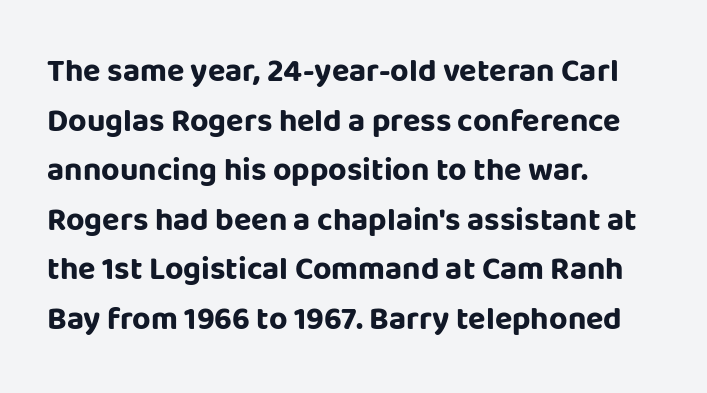
Unlike italic type, these characters show no tilt at all. A typesetter would call this leading conventional body-copy spacing. Words appear dense and cohesive because spacing is normal. The letters carry no serifs — their stems end cleanly without finishing strokes. This is heavy type, rendered in bold.
